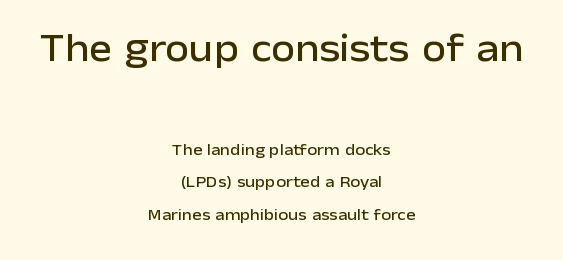
Q: Is the text italic (slanted)? A: No, it is upright.
Q: Is the typeface a serif or a sans-serif typeface? A: Sans-serif.
Q: Is the text underlined? A: No.
Q: How is the paragraph aligned? A: Centered.
Q: Is the spacing between letters normal or unusually wide? A: Normal.
Q: Is the spacing between lines tight, normal or loose? A: Loose.
Q: Which block of text is set in a larger size, the first (top) or the second (bottom)? A: The first (top) one.
Q: Width (condensed, normal, or wide)? A: Normal.
Q: Stroke contrast? A: Low.
Q: x-height? A: Medium.
Q: Monospaced? A: No.
